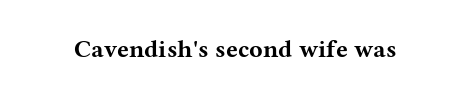
The image shows 25 px bold type, upright; set normal letter spacing, not underlined.
